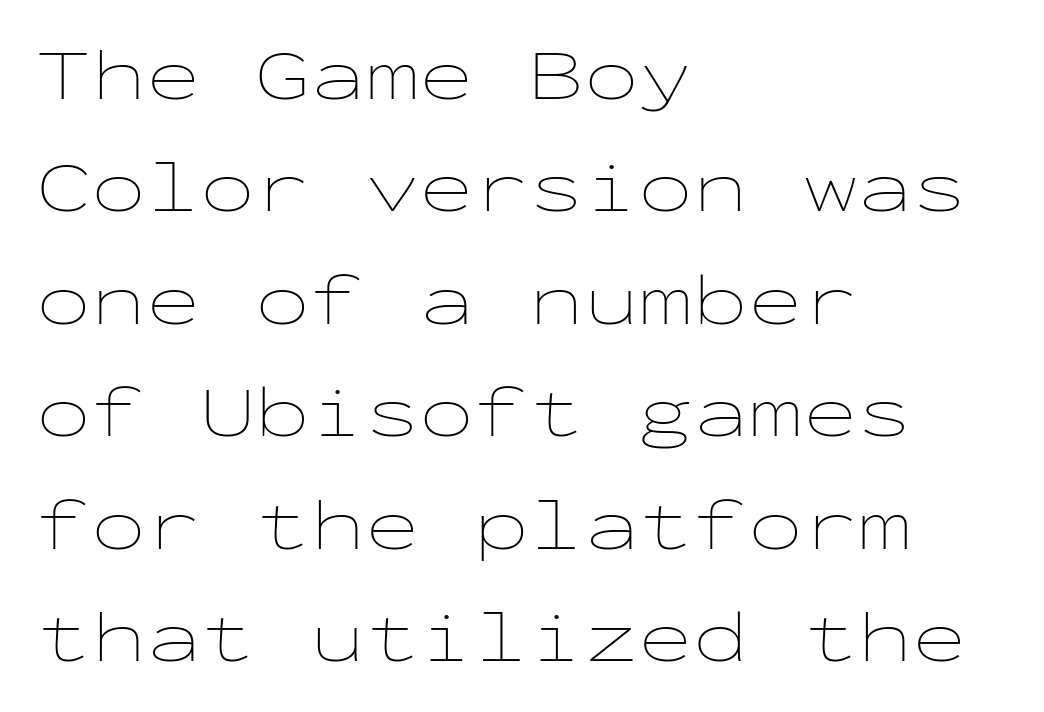
The image shows 73 px thin, wide type, upright, monospaced; set left-aligned, normal line spacing (1.54x), normal letter spacing, not underlined; low stroke contrast and a medium x-height.
